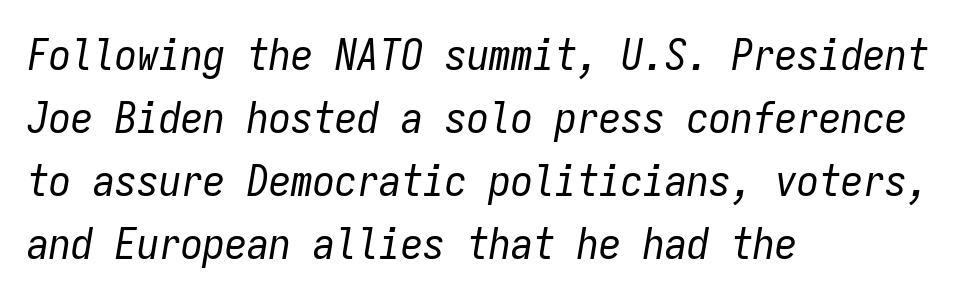
{"italic": "yes", "lean": "right", "slant_degrees": 9, "bold": "no", "weight": "regular", "width": "condensed", "stroke_contrast": "low", "x_height": "medium", "monospaced": "yes", "underline": "no", "align": "left", "line_spacing": "normal", "line_spacing_ratio": 1.43, "letter_spacing": "normal", "letter_spacing_em": 0.0, "glyph_px": 44}
